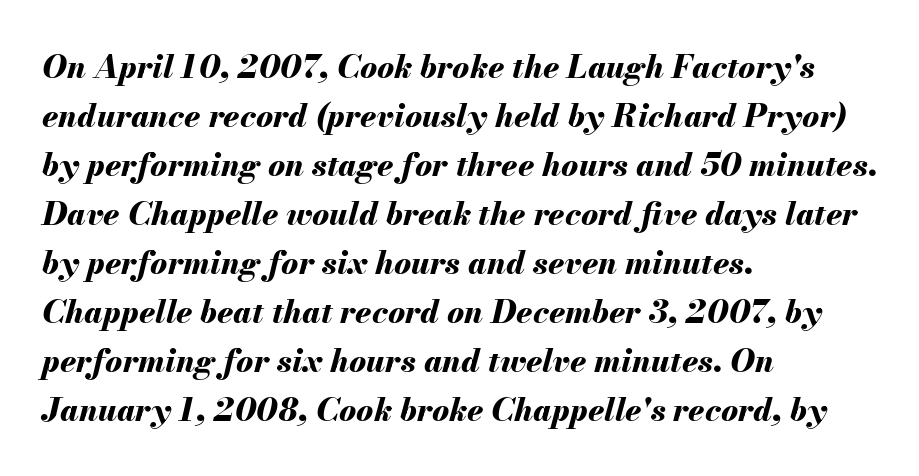
Q: Is the text bold? A: Yes.
Q: Is the text italic (slanted)? A: Yes, it leans right by about 13 degrees.
Q: Is the text underlined? A: No.
Q: How is the paragraph aligned? A: Left-aligned.
Q: Is the spacing between letters normal or unusually wide? A: Normal.
Q: Is the spacing between lines tight, normal or loose? A: Normal.
Q: Width (condensed, normal, or wide)? A: Normal.
Q: Stroke contrast? A: Medium.
Q: x-height? A: Small.
Q: Monospaced? A: No.
